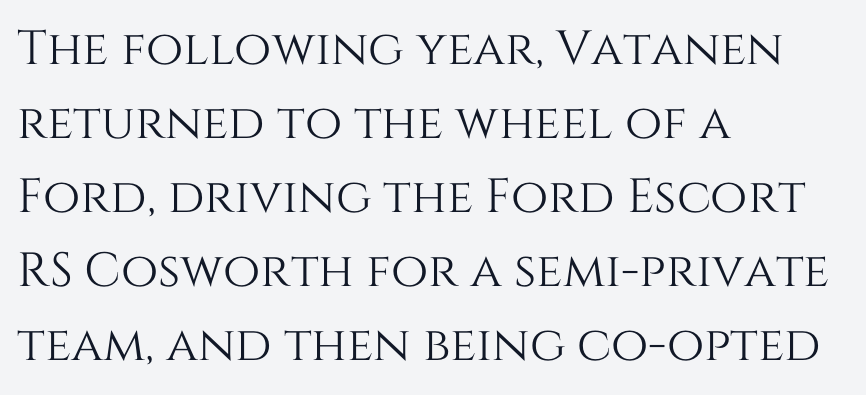
Evenly set lines give the paragraph a standard silhouette. The paragraph shown leans on its left margin. Has an underline been added? It has not. When letters stand straight like this, we call the style roman or upright.
